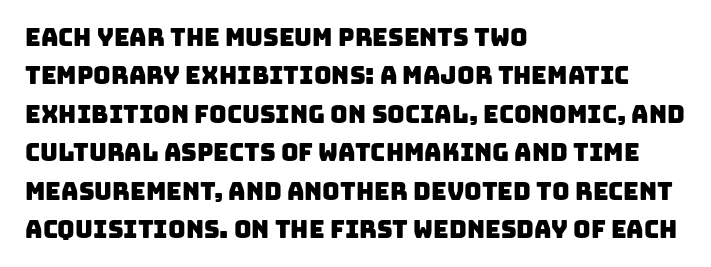
Q: Is the text underlined? A: No.
Q: How is the paragraph aligned? A: Left-aligned.
Q: Is the spacing between letters normal or unusually wide? A: Normal.
Q: Is the spacing between lines tight, normal or loose? A: Normal.
